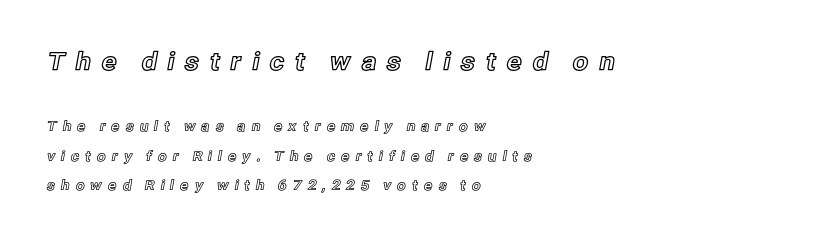
{"underline": "no", "align": "left", "line_spacing": "loose", "line_spacing_ratio": 2.1, "letter_spacing": "wide", "letter_spacing_em": 0.39, "larger_block": "first", "size_ratio": 1.79, "glyph_px": 25}
